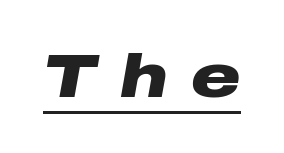
Q: Is the text bold? A: Yes.
Q: Is the text italic (slanted)? A: Yes, it leans right by about 10 degrees.
Q: Is the text underlined? A: Yes.
Q: Is the spacing between letters normal or unusually wide? A: Unusually wide.
Q: Width (condensed, normal, or wide)? A: Wide.
Q: Stroke contrast? A: Low.
Q: x-height? A: Medium.
Q: Monospaced? A: No.
